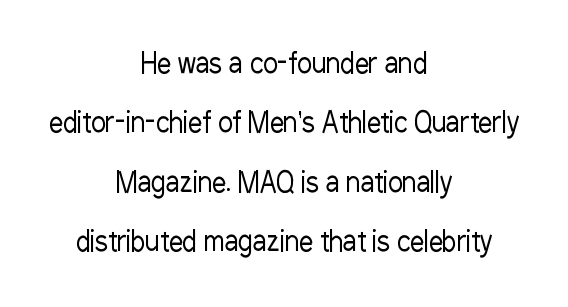
Airy leading. Stroke thickness stays within the range of a standard reading face or lighter. The type sits square on the baseline with zero lean. These lines are centered, leaving both edges ragged. Proportional: the letters do not fall into vertical columns. A typesetter would call this zero additional tracking.
